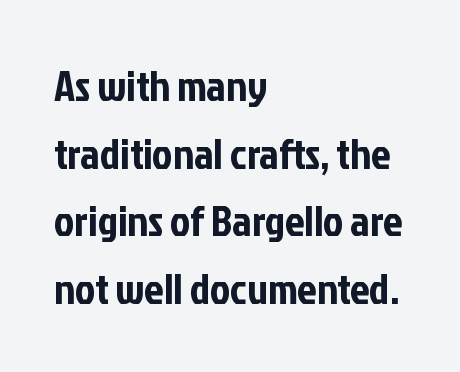
Q: Is the text italic (slanted)? A: No, it is upright.
Q: Is the typeface a serif or a sans-serif typeface? A: Sans-serif.
Q: Is the text underlined? A: No.
Q: How is the paragraph aligned? A: Left-aligned.
Q: Is the spacing between letters normal or unusually wide? A: Normal.
Q: Is the spacing between lines tight, normal or loose? A: Normal.
Q: Width (condensed, normal, or wide)? A: Condensed.
Q: Stroke contrast? A: Low.
Q: x-height? A: Medium.
Q: Monospaced? A: No.
